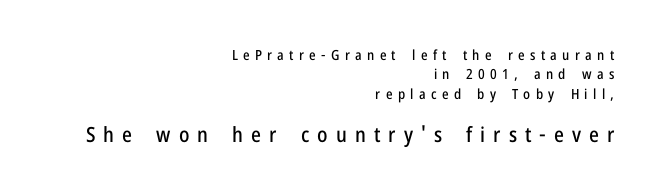
{"italic": "no", "underline": "no", "align": "right", "line_spacing": "normal", "line_spacing_ratio": 1.38, "letter_spacing": "wide", "letter_spacing_em": 0.38, "larger_block": "second", "size_ratio": 1.5, "glyph_px": 21}
